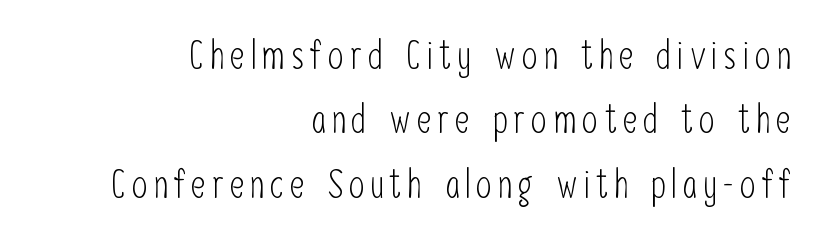
The image shows 40 px light, condensed sans-serif type, upright; set right-aligned, normal line spacing (1.61x), not underlined; low stroke contrast and a medium x-height.
